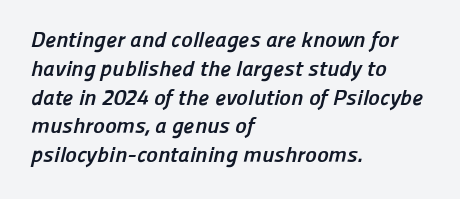
The passage shown is not underscored anywhere. Does the copy run flush right? No — it runs flush left. The rendering keeps characters at their native spacing. Caption: bold face, heavy strokes. Leading matches the norm, producing a regular column.
